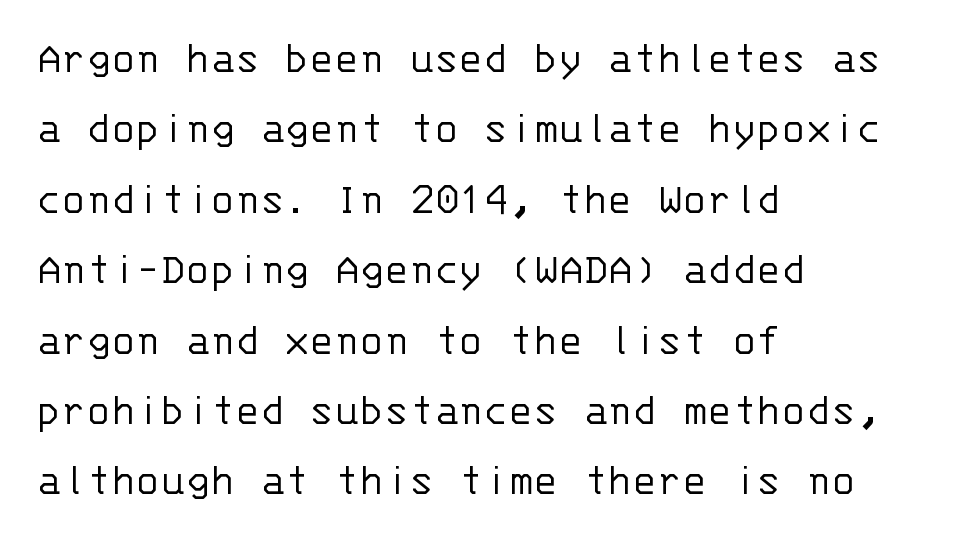
{"serif": "no", "italic": "no", "bold": "no", "weight": "light", "width": "normal", "stroke_contrast": "low", "x_height": "large", "monospaced": "yes", "underline": "no", "align": "left", "line_spacing": "normal", "line_spacing_ratio": 1.53, "letter_spacing": "normal", "letter_spacing_em": 0.0, "glyph_px": 46}
